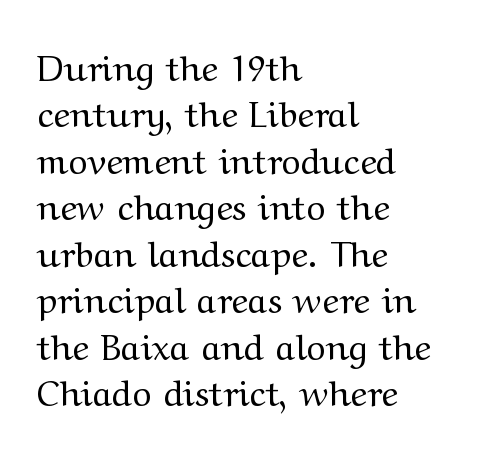
Q: Is the text bold? A: No.
Q: Is the text italic (slanted)? A: No, it is upright.
Q: Is the typeface a serif or a sans-serif typeface? A: Serif.
Q: Is the text underlined? A: No.
Q: How is the paragraph aligned? A: Left-aligned.
Q: Is the spacing between letters normal or unusually wide? A: Normal.
Q: Is the spacing between lines tight, normal or loose? A: Normal.
Q: Width (condensed, normal, or wide)? A: Wide.
Q: Stroke contrast? A: Medium.
Q: x-height? A: Medium.
Q: Monospaced? A: No.
